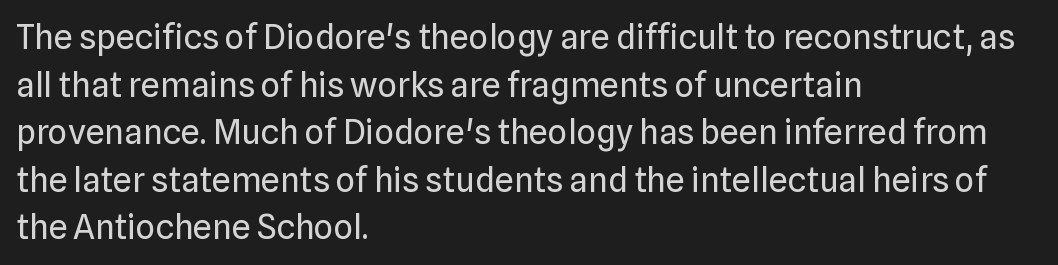
The image shows 34 px regular-weight sans-serif type, upright; set left-aligned, normal line spacing (1.4x), normal letter spacing, not underlined; low stroke contrast and a medium x-height.
